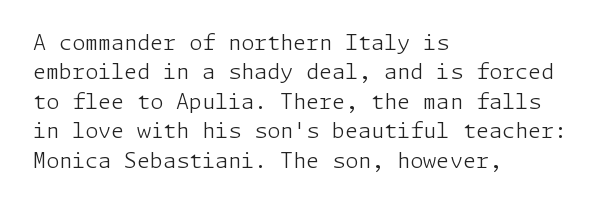
A clean baseline with only descenders dipping below it. If you drew a line through each stem, it would be perfectly vertical. Honestly, the row spacing looks completely unremarkable. Is this a heavy cut? Hardly; it is regular or lighter.
